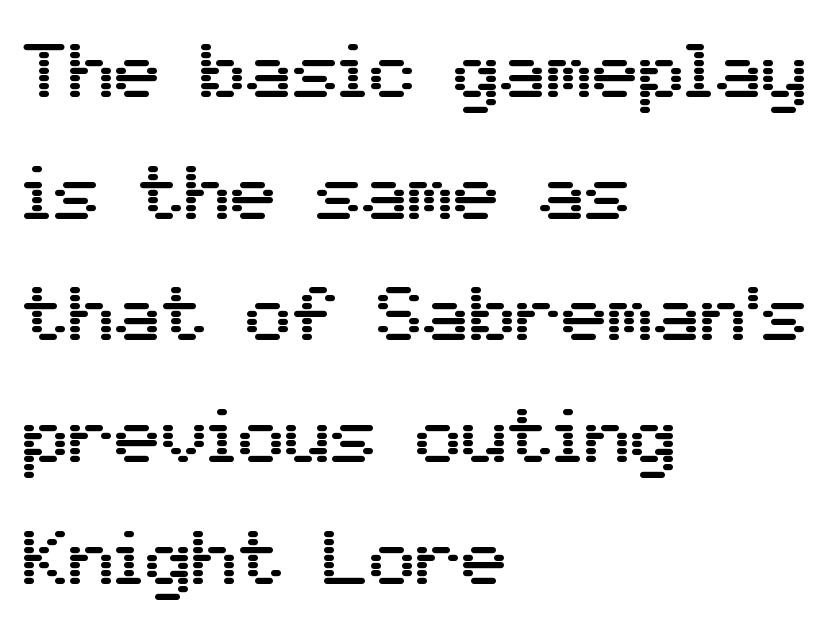
{"serif": "no", "italic": "no", "width": "normal", "stroke_contrast": "medium", "x_height": "medium", "monospaced": "no", "underline": "no", "align": "left", "line_spacing": "normal", "line_spacing_ratio": 1.58, "letter_spacing": "normal", "letter_spacing_em": 0.0, "glyph_px": 77}
